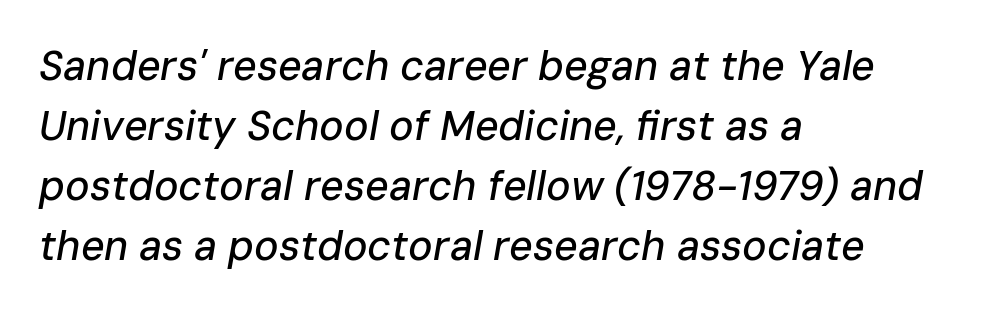
The image shows 41 px text type, italic (leaning right); set left-aligned, normal line spacing (1.46x), normal letter spacing, not underlined; low stroke contrast and a medium x-height.
